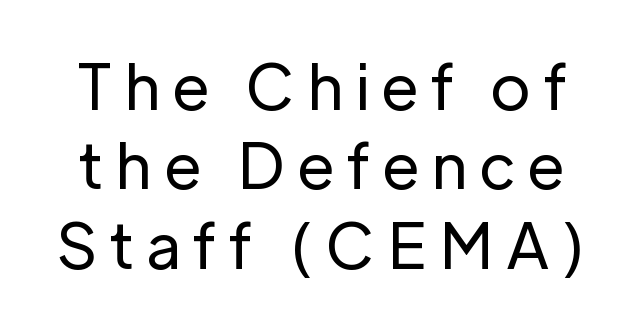
The tracking jumps out immediately: characters are airy and widely separated. A typesetter would call this proportional, since set widths differ per character. The passage shown stacks its lines at a standard gap. The lettering holds an erect, upright posture throughout. What kind of face is this? One without serifs — a sans. Letters rest on an invisible, unmarked baseline.
